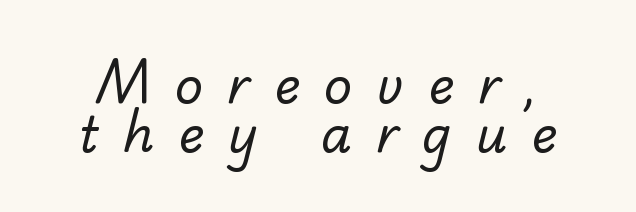
Is this a heavy cut? Hardly; it is regular or lighter. These lines huddle together more closely than default settings would place them. The glyphs in this specimen are sans serif. Character widths vary here, with narrow letters taking less room than wide ones. The face used here is rendered with a markedly widened letterfit. Letters rest on an invisible, unmarked baseline.
